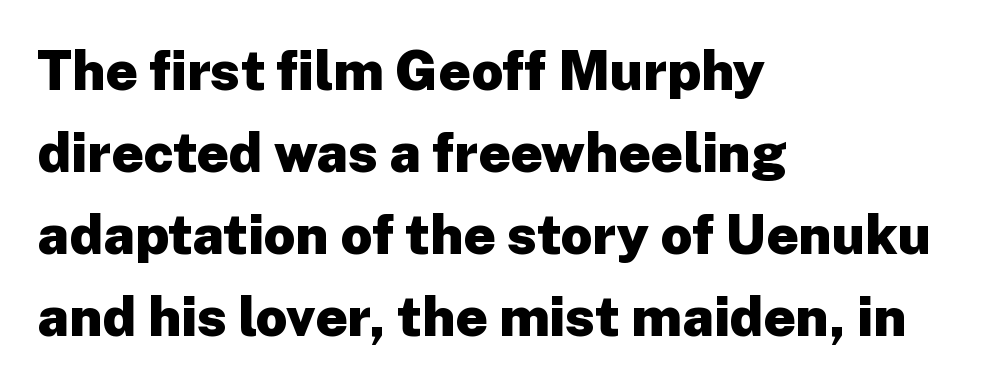
{"serif": "no", "italic": "no", "bold": "yes", "weight": "heavy", "width": "normal", "stroke_contrast": "low", "x_height": "medium", "monospaced": "no", "underline": "no", "align": "left", "line_spacing": "normal", "line_spacing_ratio": 1.49, "letter_spacing": "normal", "letter_spacing_em": 0.0, "glyph_px": 55}
